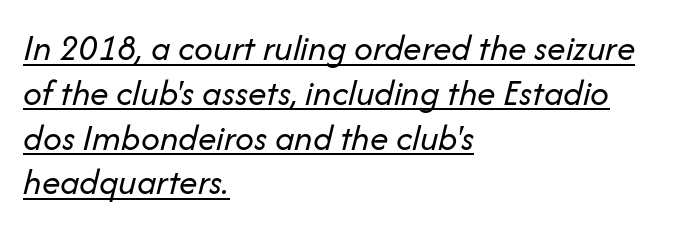
{"italic": "yes", "lean": "right", "slant_degrees": 14, "bold": "no", "weight": "regular", "width": "normal", "stroke_contrast": "low", "x_height": "medium", "monospaced": "no", "underline": "yes", "align": "left", "line_spacing_ratio": 1.21, "letter_spacing": "normal", "letter_spacing_em": 0.0, "glyph_px": 37}
